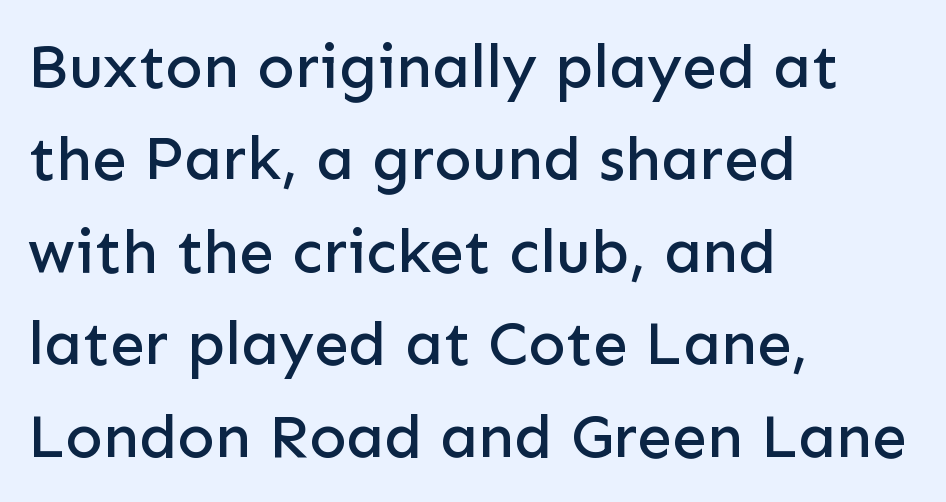
Q: Is the text italic (slanted)? A: No, it is upright.
Q: Is the typeface a serif or a sans-serif typeface? A: Sans-serif.
Q: Is the text underlined? A: No.
Q: How is the paragraph aligned? A: Left-aligned.
Q: Is the spacing between letters normal or unusually wide? A: Normal.
Q: Is the spacing between lines tight, normal or loose? A: Normal.
Q: Width (condensed, normal, or wide)? A: Normal.
Q: Stroke contrast? A: Low.
Q: x-height? A: Medium.
Q: Monospaced? A: No.
